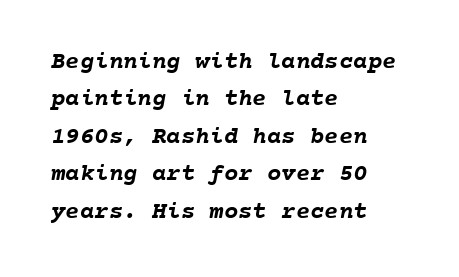
The image shows 24 px bold type; set left-aligned, normal line spacing (1.56x), normal letter spacing, not underlined.
